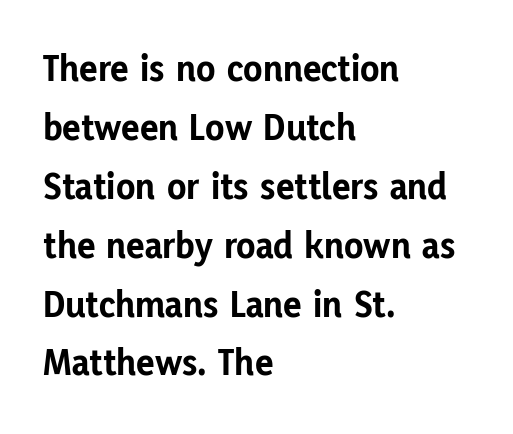
The image shows 39 px bold sans-serif type, upright; set left-aligned, normal line spacing (1.51x), normal letter spacing, not underlined; low stroke contrast and a medium x-height.
